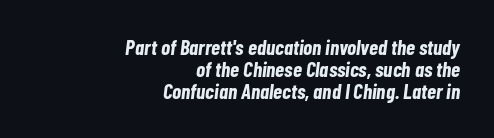
A typesetter would mark this as italic. Caption: standard tracking, unaltered. Vertical spacing — tight. No word sits above an underline.
